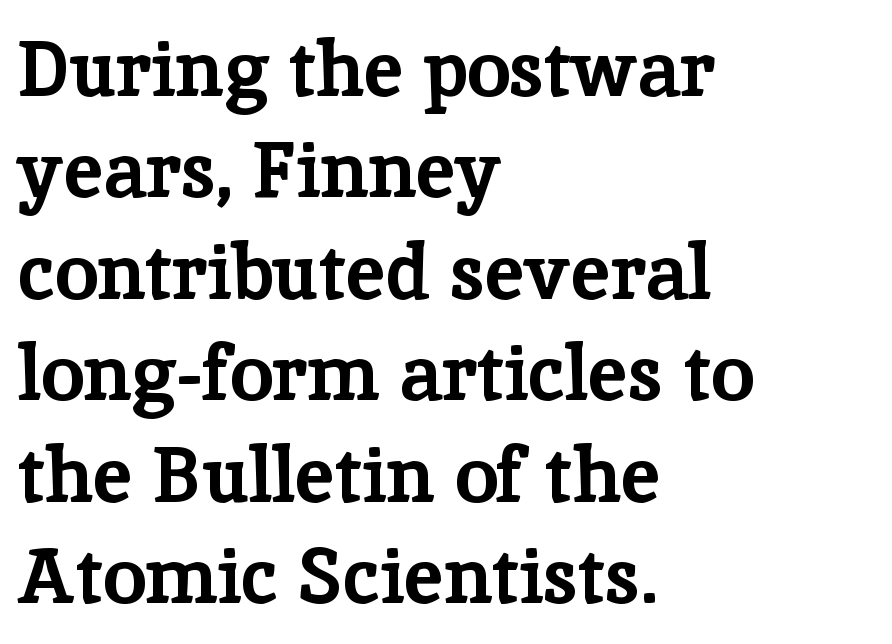
The image shows 78 px bold serif type, upright; set left-aligned, normal line spacing (1.3x), normal letter spacing, not underlined; low stroke contrast and a medium x-height.
